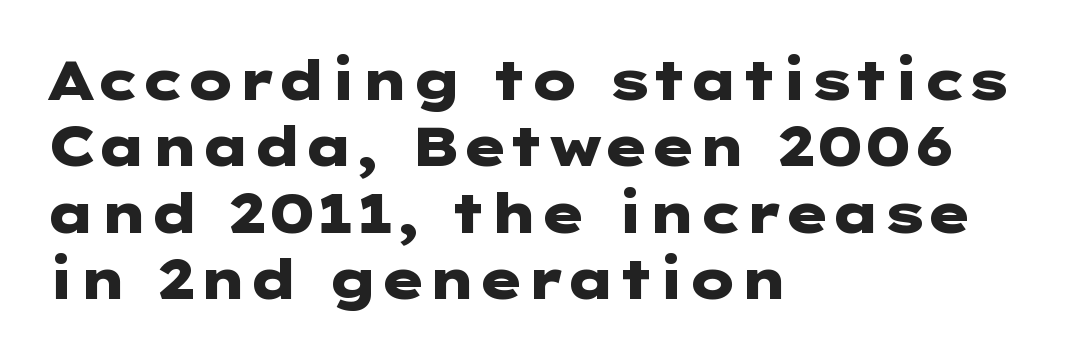
The image shows 54 px heavy, wide sans-serif type, upright; set left-aligned, line spacing 1.23x, normal letter spacing, not underlined; low stroke contrast and a medium x-height.
